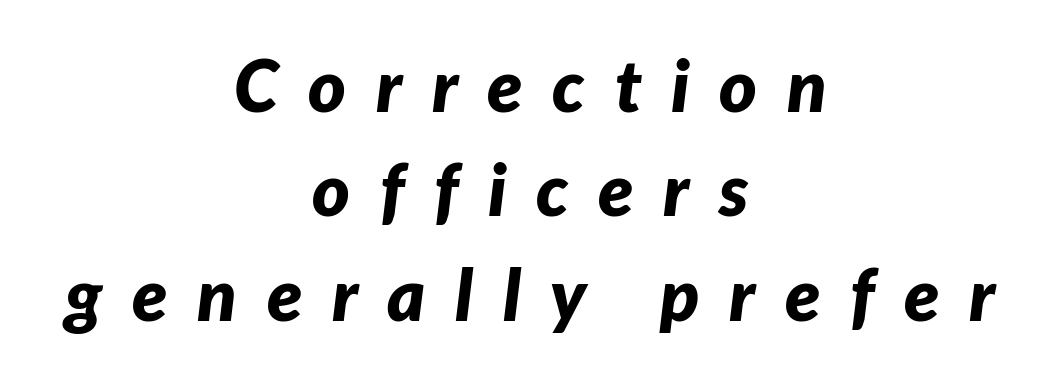
A typesetter would mark this as italic. Compared with an ordinary text face, these strokes are far heavier — a full bold. These lines are rendered in a variable-pitch font. This sample is center-justified, so both line endings float freely.
